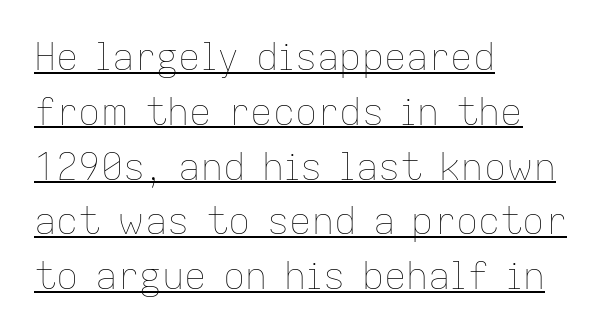
The face looks like a standard text weight, possibly lighter. Whoever set this chose a conventional vertical rhythm. A baseline rule has been typeset under these characters. Spacing between characters is what you'd get straight out of the box. Is the block centered? No — it sits flush against the left margin. These lines are rendered in a variable-pitch font.
